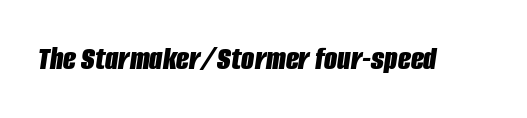
The image shows 34 px bold, condensed type, italic (leaning right); set normal letter spacing, not underlined; low stroke contrast and a large x-height.
